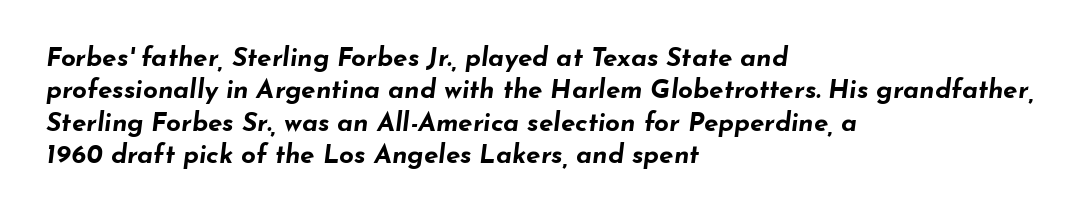
The image shows 26 px bold type, italic (leaning right); set left-aligned, normal line spacing (1.25x), normal letter spacing, not underlined.
